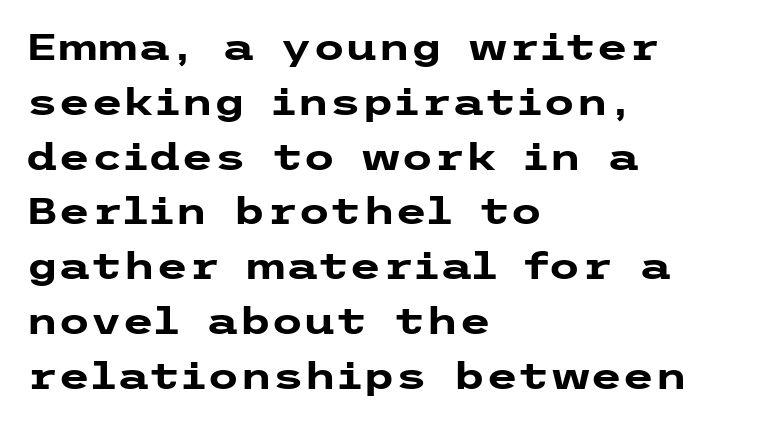
Are there feet on the stems? There aren't — it's a sans. Short note: letters normally spaced. One glance says typical: line gaps are just what's usual. The passage shown is not underscored anywhere. You can tell it's not italic because the verticals are truly vertical. Notice how the passage keeps a crisp vertical edge on the left only.
